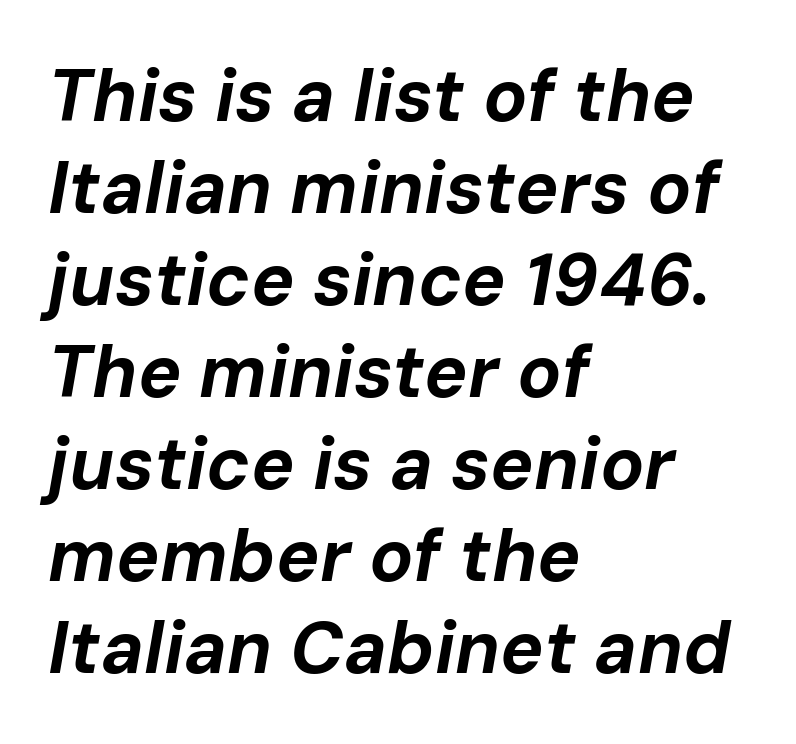
{"italic": "yes", "lean": "right", "slant_degrees": 10, "bold": "yes", "weight": "bold", "width": "normal", "stroke_contrast": "low", "x_height": "medium", "monospaced": "no", "underline": "no", "align": "left", "line_spacing": "normal", "line_spacing_ratio": 1.26, "letter_spacing": "normal", "letter_spacing_em": 0.0, "glyph_px": 73}
